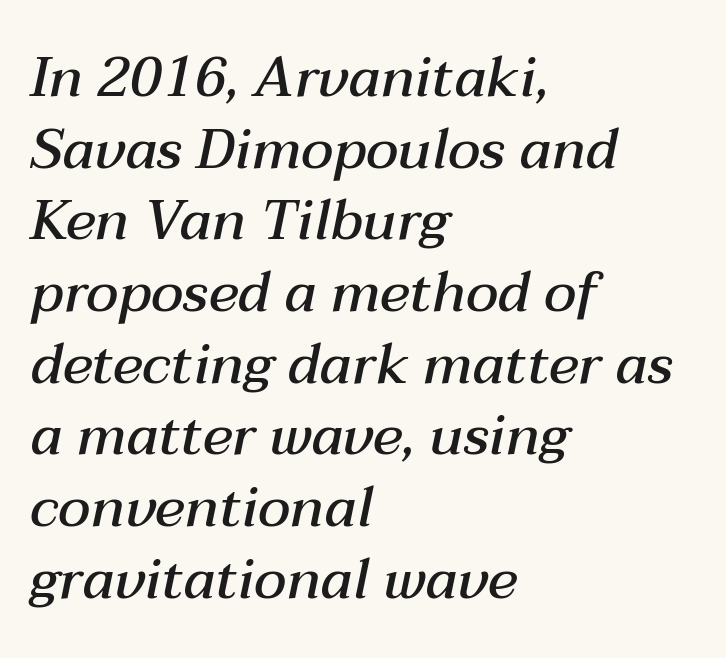
The image shows 56 px semibold type, italic (leaning right); set left-aligned, normal line spacing (1.28x), normal letter spacing, not underlined; medium stroke contrast and a medium x-height.
